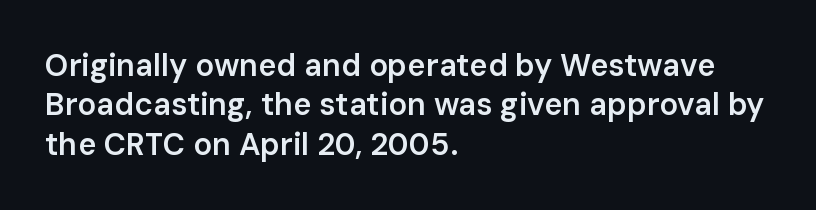
One-word summary of the alignment: left. Do the characters align in a grid? No, the font is proportional. I'd describe the lettering as semibold — firm but not a full bold. The font's upright variant was chosen for this text. Compared with typical paragraphs, the rows here are spaced about the same.
